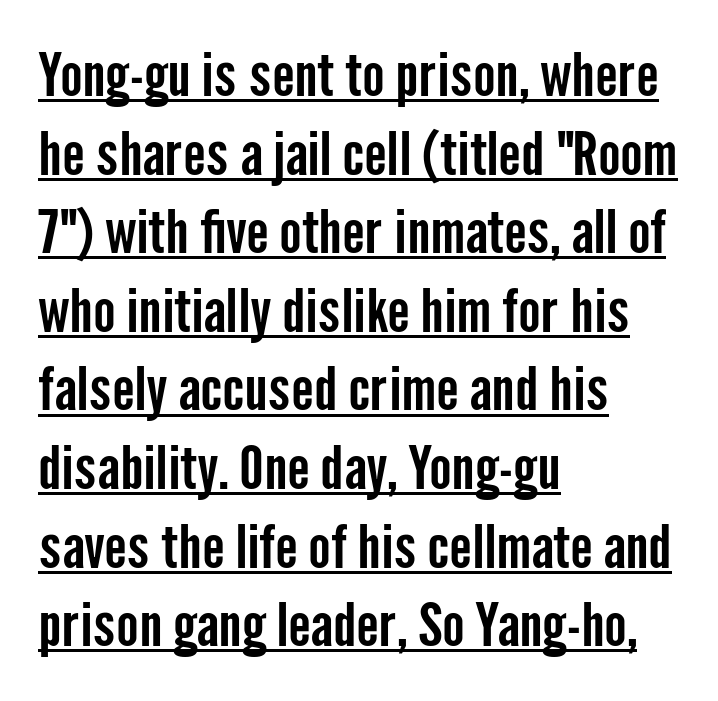
{"serif": "no", "italic": "no", "width": "condensed", "stroke_contrast": "low", "x_height": "medium", "monospaced": "no", "underline": "yes", "align": "left", "line_spacing": "normal", "line_spacing_ratio": 1.31, "letter_spacing": "normal", "letter_spacing_em": 0.0, "glyph_px": 60}
